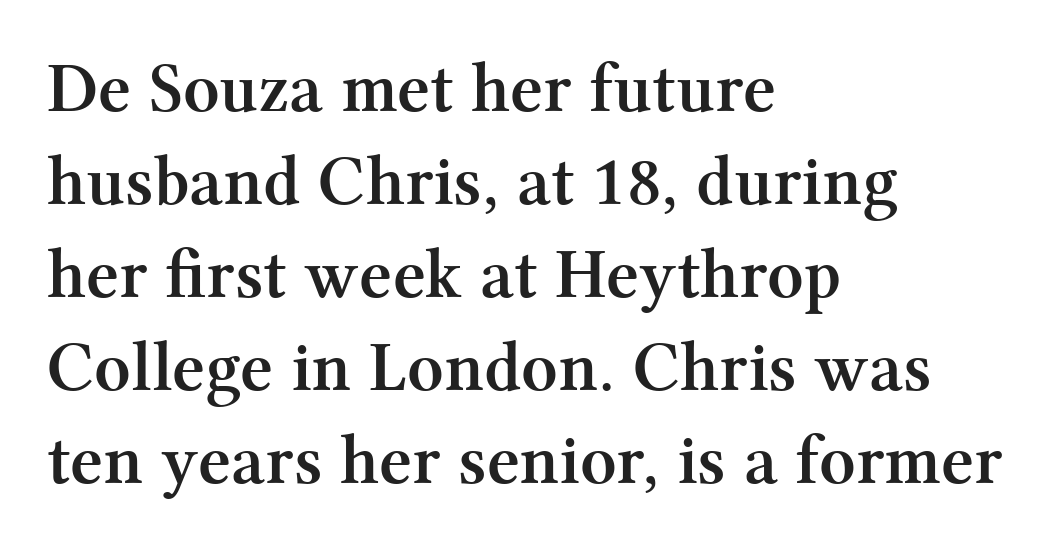
Looks like regular typesetting: each glyph gets only the width it needs. The font's upright variant was chosen for this text. Type without underlining. These lines are composed in type with serifs. The glyphs have the mass of a bold cut.
